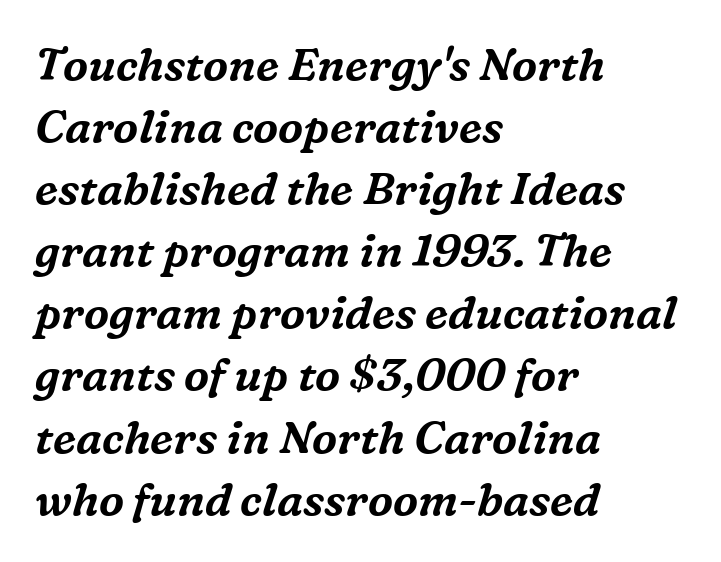
{"serif": "yes", "italic": "yes", "lean": "right", "slant_degrees": 16, "width": "normal", "stroke_contrast": "medium", "x_height": "medium", "monospaced": "no", "underline": "no", "align": "left", "line_spacing": "normal", "line_spacing_ratio": 1.38, "letter_spacing": "normal", "letter_spacing_em": 0.0, "glyph_px": 45}
